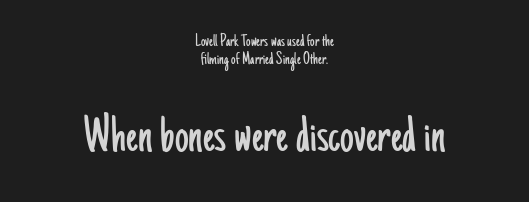
{"serif": "no", "italic": "no", "bold": "no", "weight": "light", "width": "condensed", "stroke_contrast": "low", "x_height": "small", "monospaced": "no", "underline": "no", "align": "center", "line_spacing": "tight", "line_spacing_ratio": 0.98, "letter_spacing": "normal", "letter_spacing_em": 0.0, "larger_block": "second", "size_ratio": 3.06, "glyph_px": 55}
